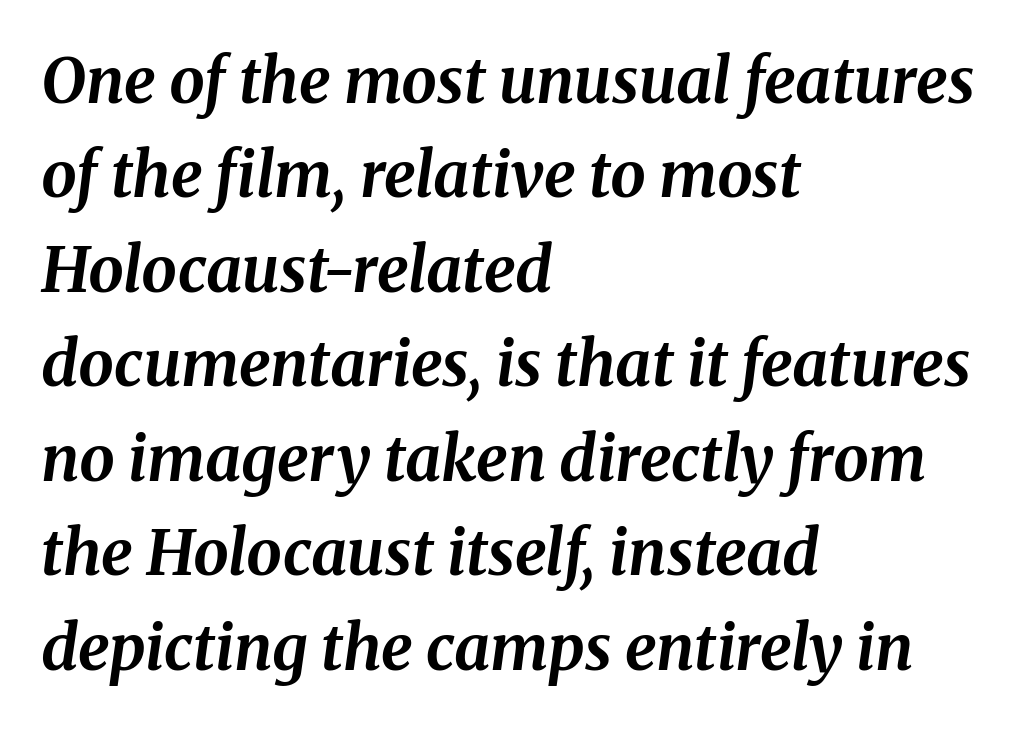
The image shows 63 px bold type, italic (leaning right); set left-aligned, normal line spacing (1.5x), normal letter spacing, not underlined; medium stroke contrast and a medium x-height.
